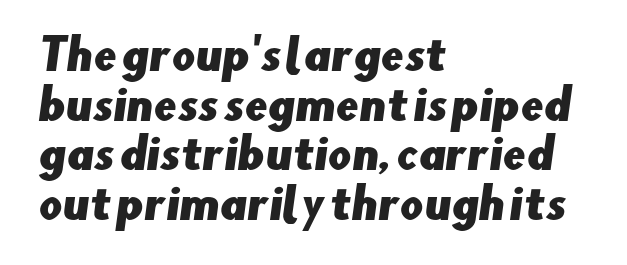
{"serif": "no", "width": "normal", "stroke_contrast": "low", "x_height": "small", "monospaced": "no", "underline": "no", "align": "left", "line_spacing_ratio": 1.21, "letter_spacing": "normal", "letter_spacing_em": 0.0, "glyph_px": 41}
